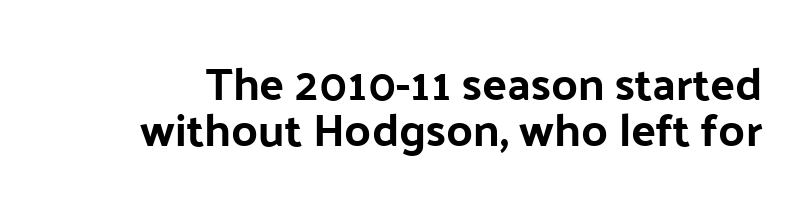
Q: Is the text italic (slanted)? A: No, it is upright.
Q: Is the typeface a serif or a sans-serif typeface? A: Sans-serif.
Q: Is the text underlined? A: No.
Q: Is the spacing between letters normal or unusually wide? A: Normal.
Q: Is the spacing between lines tight, normal or loose? A: Tight.
Q: Width (condensed, normal, or wide)? A: Normal.
Q: Stroke contrast? A: Low.
Q: x-height? A: Medium.
Q: Monospaced? A: No.
